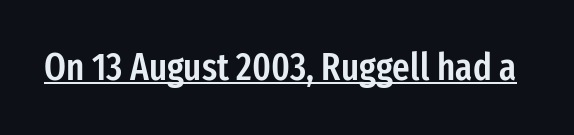
Q: Is the text bold? A: Semi-bold.
Q: Is the text italic (slanted)? A: No, it is upright.
Q: Is the typeface a serif or a sans-serif typeface? A: Sans-serif.
Q: Is the text underlined? A: Yes.
Q: Is the spacing between letters normal or unusually wide? A: Normal.
Q: Width (condensed, normal, or wide)? A: Condensed.
Q: Stroke contrast? A: Low.
Q: x-height? A: Medium.
Q: Monospaced? A: No.
